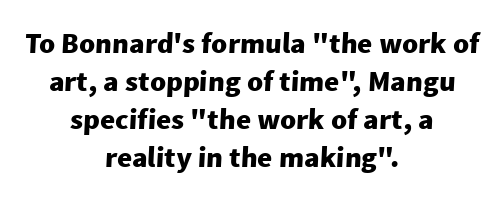
The image shows 29 px heavy sans-serif type; set centered, normal line spacing (1.31x), normal letter spacing, not underlined; low stroke contrast and a medium x-height.
